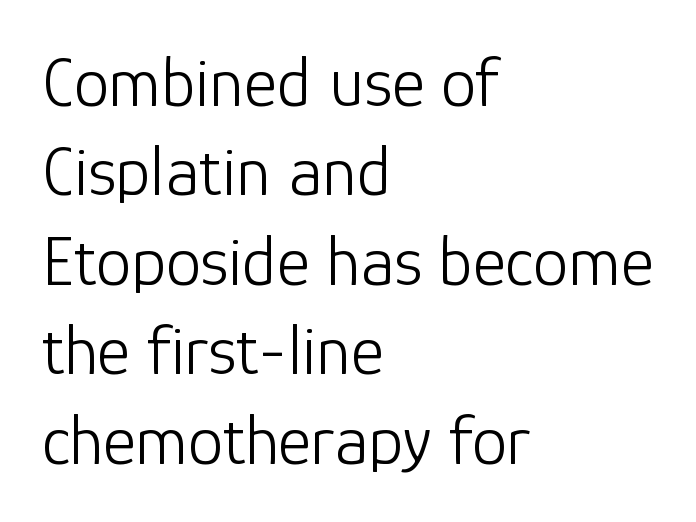
{"serif": "no", "italic": "no", "bold": "no", "weight": "light", "width": "normal", "stroke_contrast": "low", "x_height": "medium", "monospaced": "no", "underline": "no", "align": "left", "line_spacing": "normal", "line_spacing_ratio": 1.26, "letter_spacing": "normal", "letter_spacing_em": 0.0, "glyph_px": 71}
